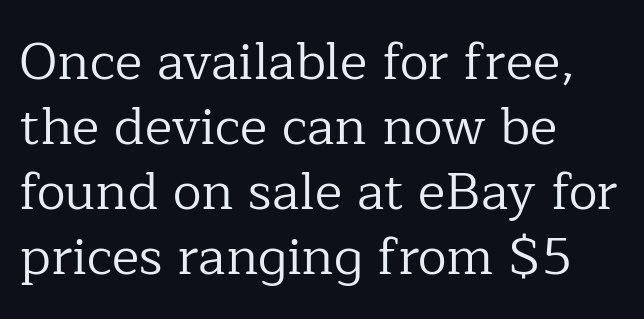
{"serif": "yes", "italic": "no", "bold": "no", "weight": "regular", "width": "normal", "stroke_contrast": "low", "x_height": "medium", "monospaced": "no", "underline": "no", "align": "left", "line_spacing": "normal", "line_spacing_ratio": 1.25, "letter_spacing": "normal", "letter_spacing_em": 0.0, "glyph_px": 52}
